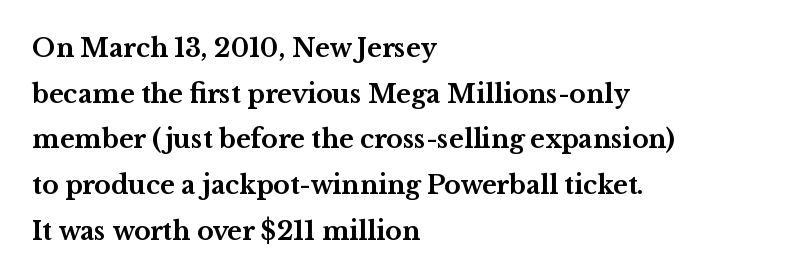
Ordinary non-slanted type is in use. Anything drawn beneath the words? Only blank space. There is no visible air inserted between adjacent glyphs. On the weight axis this lands at bold, roughly 700. Line starts are locked; line ends wander.
